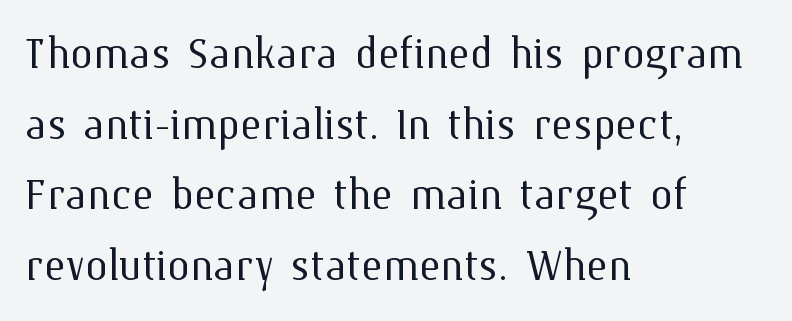
The image shows 57 px light type, upright; set left-aligned, line spacing 1.24x, normal letter spacing, not underlined; medium stroke contrast and a medium x-height.
